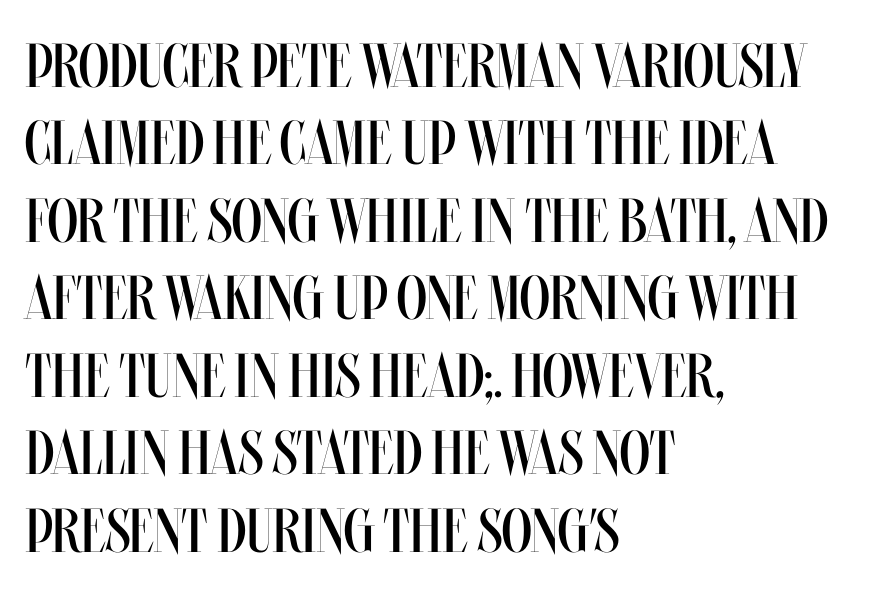
{"italic": "no", "bold": "no", "weight": "regular", "width": "condensed", "stroke_contrast": "medium", "x_height": "large", "monospaced": "no", "underline": "no", "align": "left", "line_spacing": "normal", "line_spacing_ratio": 1.25, "letter_spacing": "normal", "letter_spacing_em": 0.0, "glyph_px": 62}
